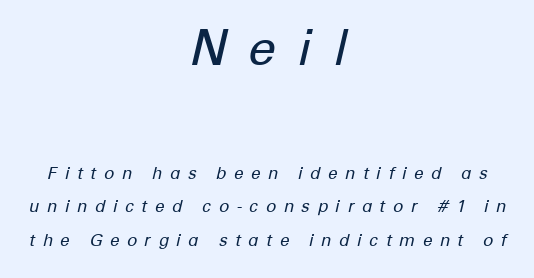
The earlier block is typeset at a bigger size than the later block. Spacing verdict: proportional, widths tailored to each character. Short note: letters widely spaced. The passage shown is not underscored anywhere. The face used here has a pronounced slope to its letters. The block of text is sparse from top to bottom, with ample space between rows.
